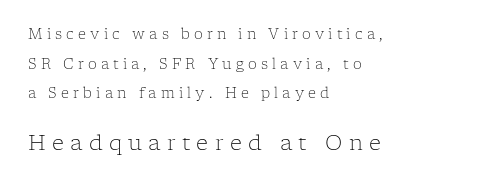
The type is letterspaced generously, with wide tracking. The cut favours lightness, reaching ordinary text weight at its darkest. Line beginnings align vertically; line endings do not. Visually, the bottom section dominates because its glyphs are scaled up.
